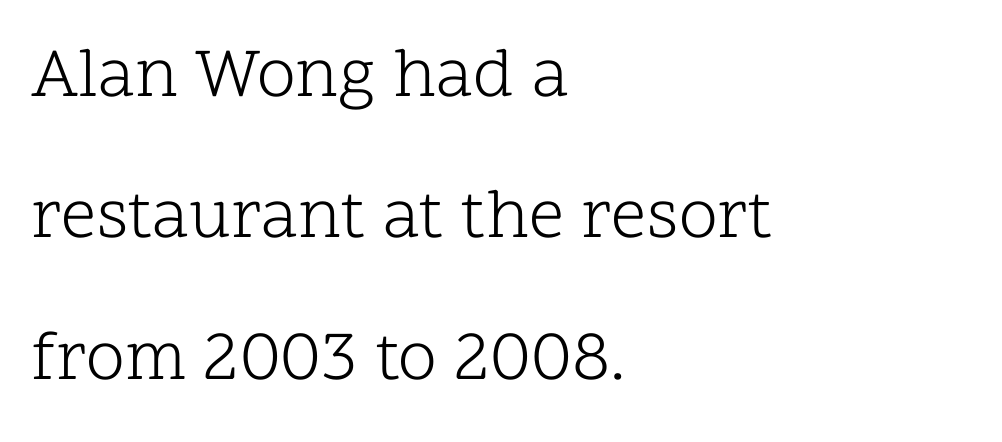
In terms of letterspacing, this is plain default setting. This is the regular roman posture of the typeface. How would I describe the line gaps? Wide and relaxed. Serif or sans? Serif — the stroke terminals have little feet. Is the stroke heavy? The answer is a plain regular-or-lighter.
